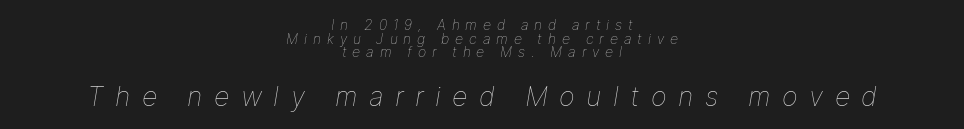
This rendering uses center alignment, leaving both contours irregular but symmetric. Vertical stems look standard width or narrower in stroke. In terms of letterspacing, this is a distinctly airy, spread setting. The line-height multiplier appears low, near solid setting.
